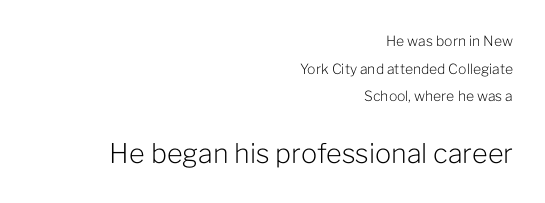
Does the bottom block carry the larger type? Yes, it does. This sample uses an upright cut, with every glyph sitting square on the baseline. Unmarked baselines from the first word to the last. The tracking reads as untouched default to a designer's eye. Successive baselines arrive slowly, with a big drop between each.
